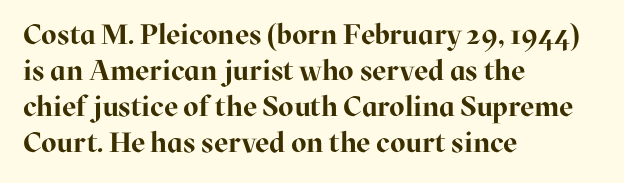
Q: Is the text bold? A: Yes.
Q: Is the text italic (slanted)? A: No, it is upright.
Q: Is the typeface a serif or a sans-serif typeface? A: Serif.
Q: Is the text underlined? A: No.
Q: How is the paragraph aligned? A: Left-aligned.
Q: Is the spacing between letters normal or unusually wide? A: Normal.
Q: Is the spacing between lines tight, normal or loose? A: Normal.
Q: Width (condensed, normal, or wide)? A: Normal.
Q: Stroke contrast? A: High.
Q: x-height? A: Medium.
Q: Monospaced? A: No.
